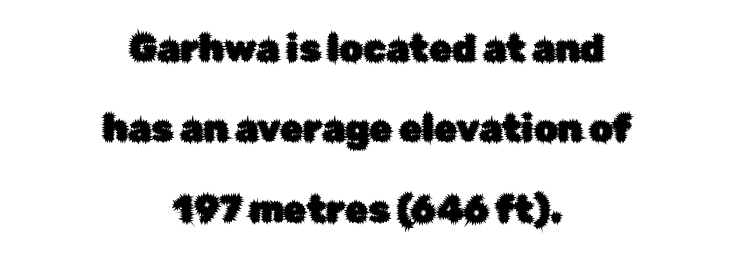
Is the letter spacing exaggerated? No — it looks like the ordinary default. Loosely led — the rows are spread out. The face used here is proportionally spaced, like ordinary book or web type. Ascenders rise straight up at ninety degrees.
